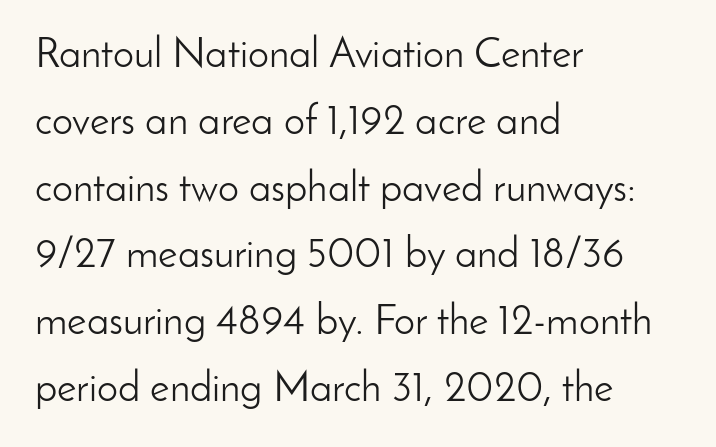
The image shows 42 px light sans-serif type, upright; set left-aligned, normal line spacing (1.59x), normal letter spacing, not underlined; low stroke contrast and a small x-height.
